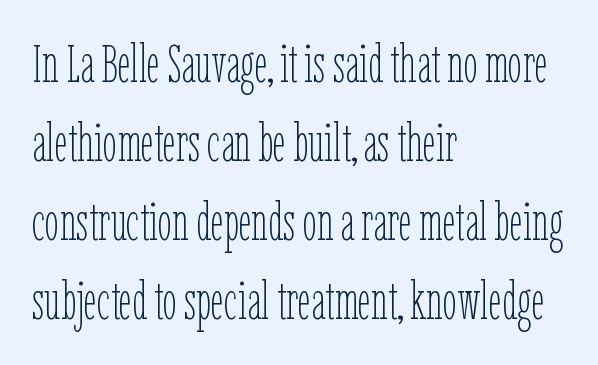
{"italic": "no", "bold": "no", "weight": "thin", "width": "condensed", "stroke_contrast": "low", "x_height": "medium", "monospaced": "no", "underline": "no", "align": "left", "line_spacing": "normal", "line_spacing_ratio": 1.52, "letter_spacing": "normal", "letter_spacing_em": 0.0, "glyph_px": 52}
